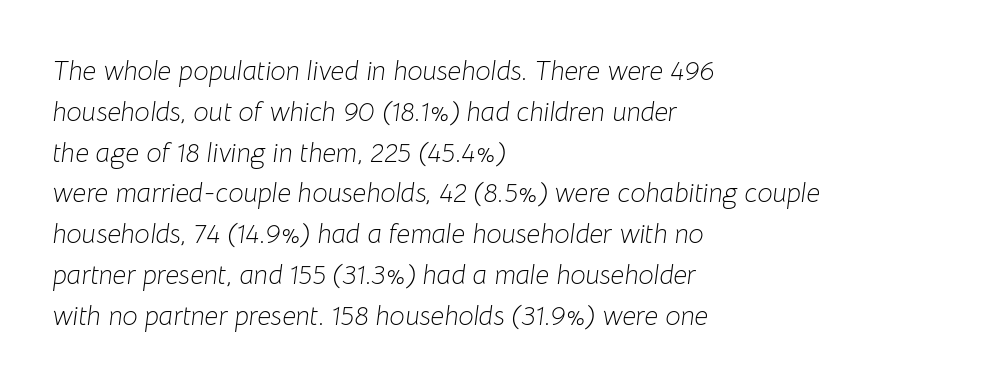
Slanted lettering throughout. Normally led — the rows are evenly, conventionally spaced. The gap between lines stays unmarked. Short and long lines alike share a common starting point at left. Does extra space separate the letters? No, they use regular spacing. Stem width sits at or under what a default text font uses.
